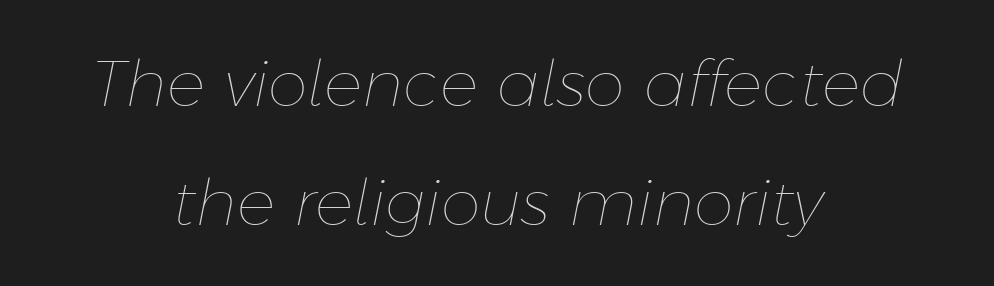
The image shows 64 px thin type, italic (leaning right); set centered, line spacing 1.86x, normal letter spacing, not underlined; low stroke contrast and a medium x-height.
